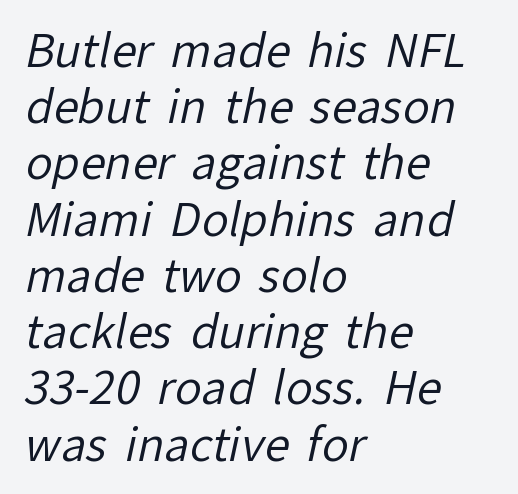
{"serif": "no", "bold": "no", "weight": "regular", "width": "normal", "stroke_contrast": "low", "x_height": "medium", "monospaced": "no", "underline": "no", "align": "left", "line_spacing": "normal", "line_spacing_ratio": 1.25, "letter_spacing": "normal", "letter_spacing_em": 0.0, "glyph_px": 45}
